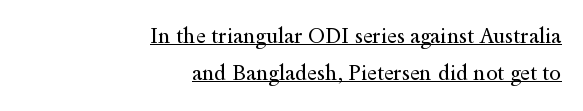
Typeset ragged left — the right edge is the straight one. The letters look calm and open, with moderate or lighter stems. In designer terms, the underline attribute is active on this setting. The lettering stays uniformly vertical, giving the passage a roman look. In terms of letterspacing, this is plain default setting.
